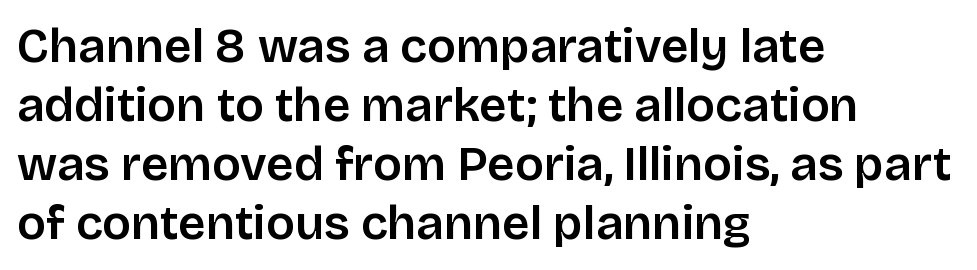
Q: Is the text italic (slanted)? A: No, it is upright.
Q: Is the typeface a serif or a sans-serif typeface? A: Sans-serif.
Q: Is the text underlined? A: No.
Q: How is the paragraph aligned? A: Left-aligned.
Q: Is the spacing between letters normal or unusually wide? A: Normal.
Q: Width (condensed, normal, or wide)? A: Normal.
Q: Stroke contrast? A: Low.
Q: x-height? A: Large.
Q: Monospaced? A: No.
